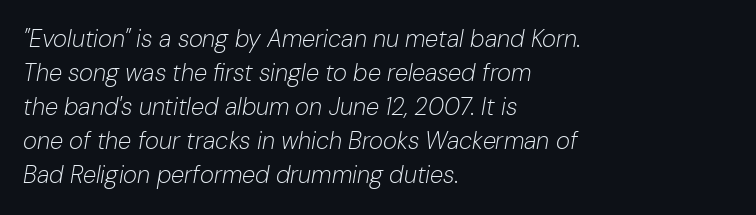
Typeset ragged right — the left edge is the straight one. Underline: absent. Looking at the ascenders, they clearly lean. The lines sit at an ordinary, default distance from one another. Is the letter spacing exaggerated? No — it looks like the ordinary default. Stem width sits at or under what a default text font uses.
